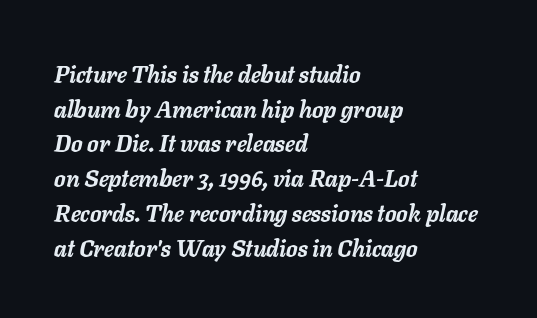
A full-strength bold gives these letters their thick strokes. In terms of leading, this rendering sits right in the middle. The type is set solid horizontally, with unmodified tracking. This is oblique type, the kind used for emphasis or titles. Underlining? Definitely not there. The typesetter chose a ragged-right arrangement here.
